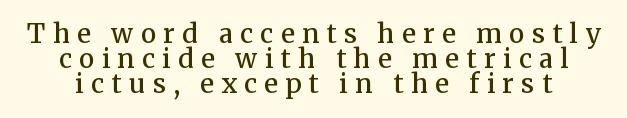
{"italic": "no", "bold": "semi", "underline": "no", "line_spacing": "tight", "line_spacing_ratio": 0.96, "letter_spacing": "wide", "letter_spacing_em": 0.28, "glyph_px": 26}
